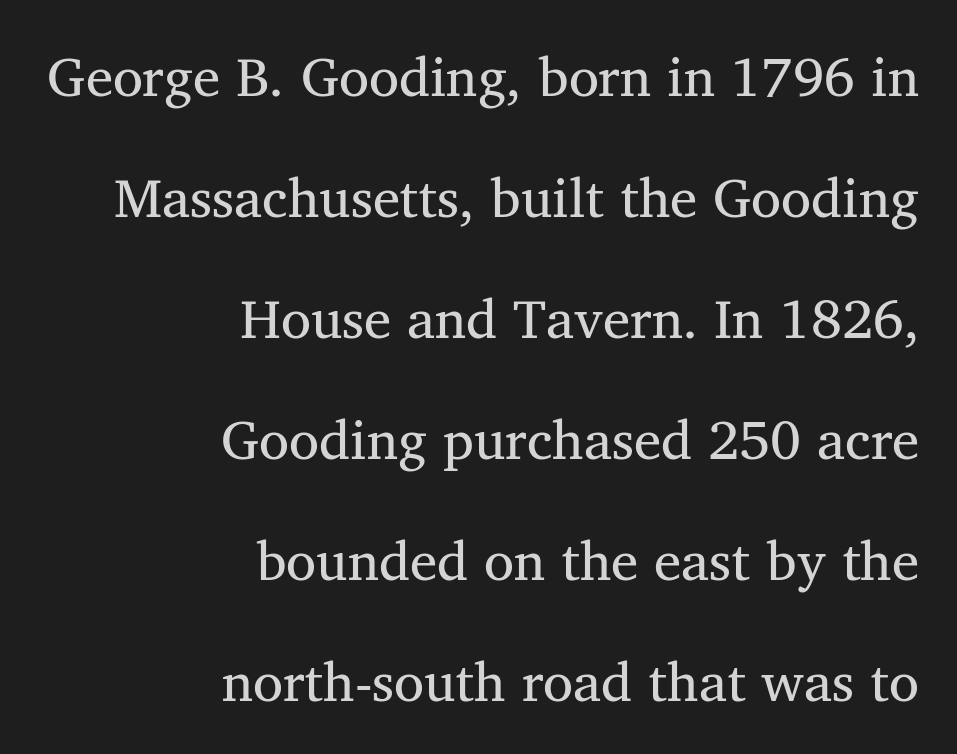
{"serif": "yes", "italic": "no", "bold": "no", "weight": "regular", "width": "normal", "stroke_contrast": "medium", "x_height": "medium", "monospaced": "no", "underline": "no", "align": "right", "line_spacing": "loose", "line_spacing_ratio": 2.2, "letter_spacing": "normal", "letter_spacing_em": 0.0, "glyph_px": 55}
